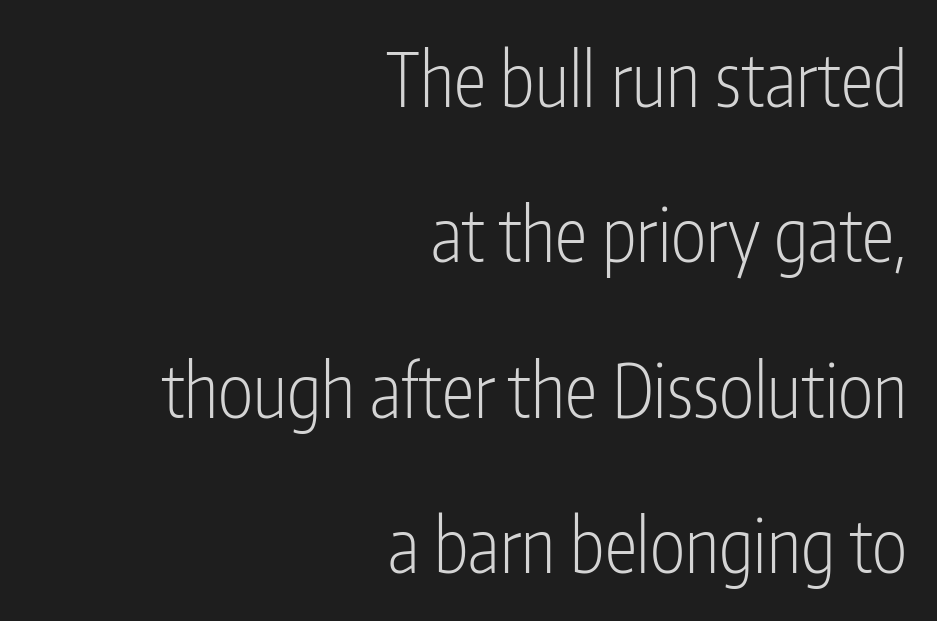
{"serif": "no", "italic": "no", "bold": "no", "weight": "light", "width": "condensed", "stroke_contrast": "low", "x_height": "medium", "monospaced": "no", "underline": "no", "align": "right", "line_spacing": "loose", "line_spacing_ratio": 2.1, "letter_spacing": "normal", "letter_spacing_em": 0.0, "glyph_px": 74}
